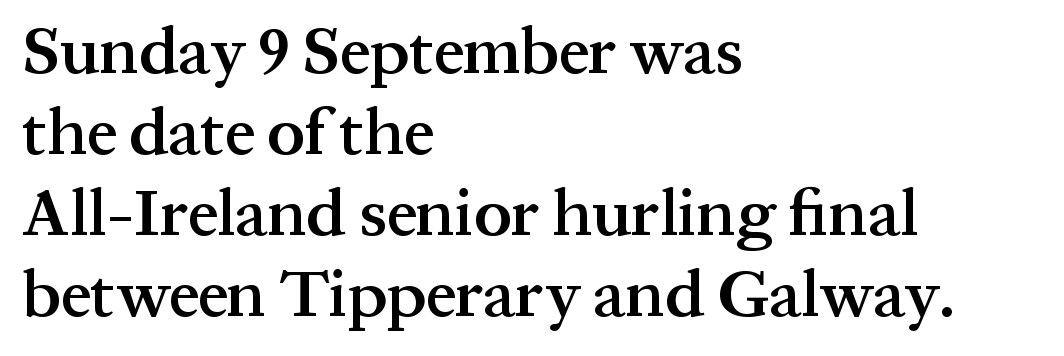
{"serif": "yes", "italic": "no", "bold": "semi", "weight": "semibold", "width": "normal", "stroke_contrast": "medium", "x_height": "medium", "monospaced": "no", "underline": "no", "align": "left", "line_spacing_ratio": 1.21, "letter_spacing": "normal", "letter_spacing_em": 0.0, "glyph_px": 67}
